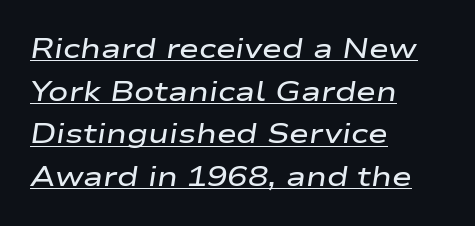
The paragraph has a hard left edge and a soft right edge. The letters sit at their default tracking, neither squeezed nor spread. What decoration does the sample have? An underline. Compared with typical paragraphs, the rows here are spaced about the same.
